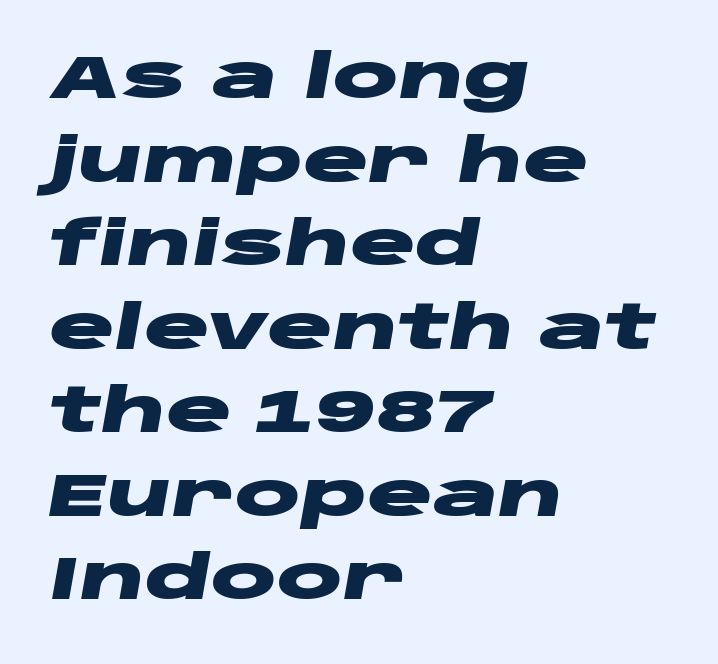
{"italic": "yes", "lean": "right", "slant_degrees": 10, "bold": "yes", "weight": "heavy", "width": "wide", "stroke_contrast": "low", "x_height": "large", "monospaced": "no", "underline": "no", "align": "left", "line_spacing": "normal", "line_spacing_ratio": 1.37, "letter_spacing": "normal", "letter_spacing_em": 0.0, "glyph_px": 61}
